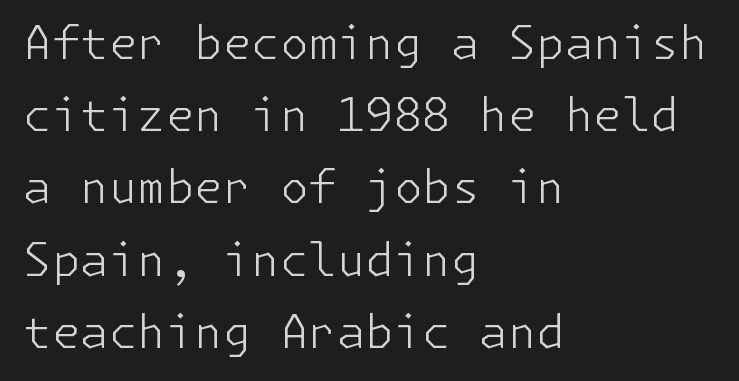
The image shows 46 px light sans-serif type, upright; set left-aligned, normal line spacing (1.57x), normal letter spacing, not underlined; low stroke contrast and a medium x-height.
